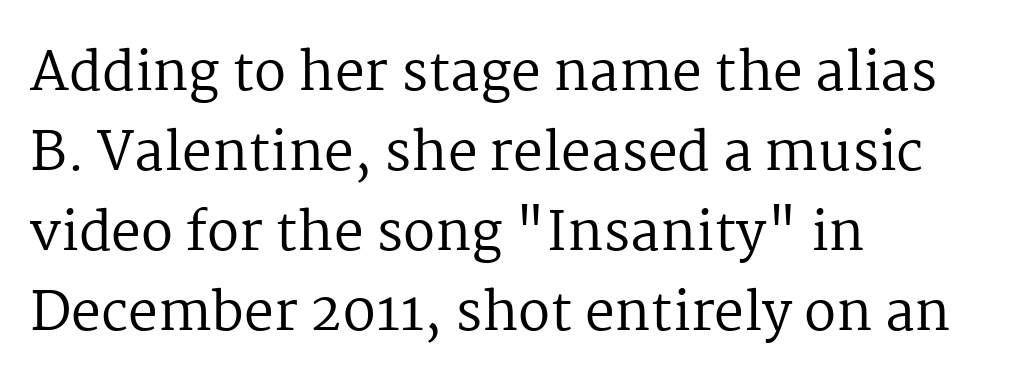
The image shows 53 px regular-weight serif type, upright; set left-aligned, normal line spacing (1.51x), normal letter spacing, not underlined; medium stroke contrast and a medium x-height.
